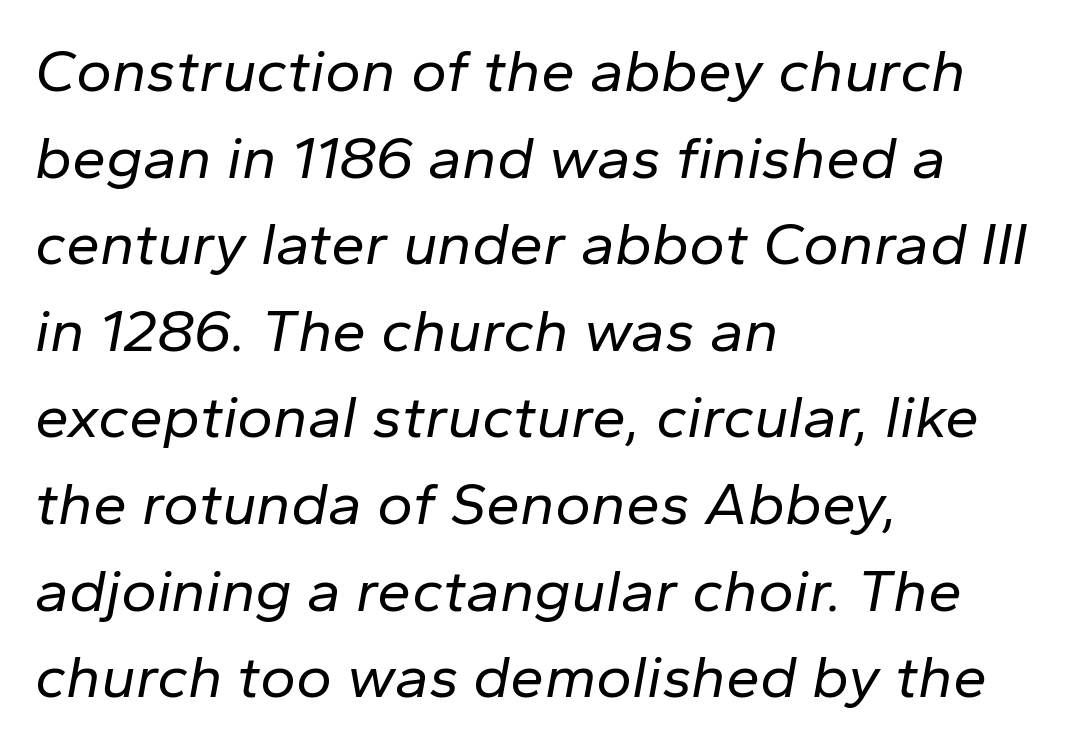
Q: Is the text bold? A: No.
Q: Is the text italic (slanted)? A: Yes, it leans right by about 10 degrees.
Q: Is the text underlined? A: No.
Q: How is the paragraph aligned? A: Left-aligned.
Q: Is the spacing between letters normal or unusually wide? A: Normal.
Q: Is the spacing between lines tight, normal or loose? A: Normal.
Q: Width (condensed, normal, or wide)? A: Normal.
Q: Stroke contrast? A: Low.
Q: x-height? A: Medium.
Q: Monospaced? A: No.
